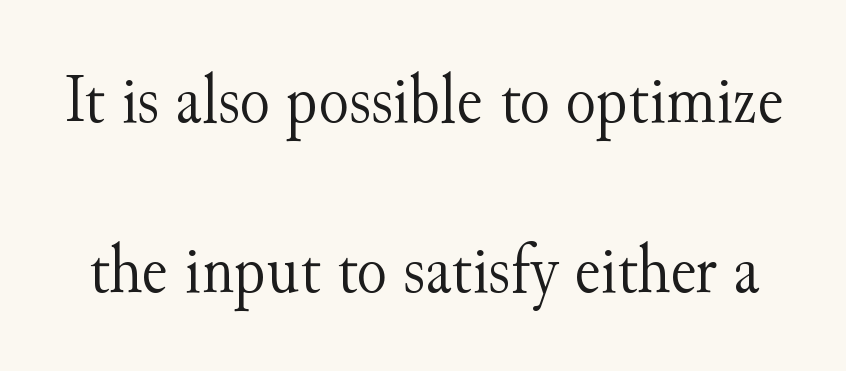
The image shows 71 px light serif type, upright; set loose line spacing (2.39x), normal letter spacing, not underlined; medium stroke contrast and a small x-height.
